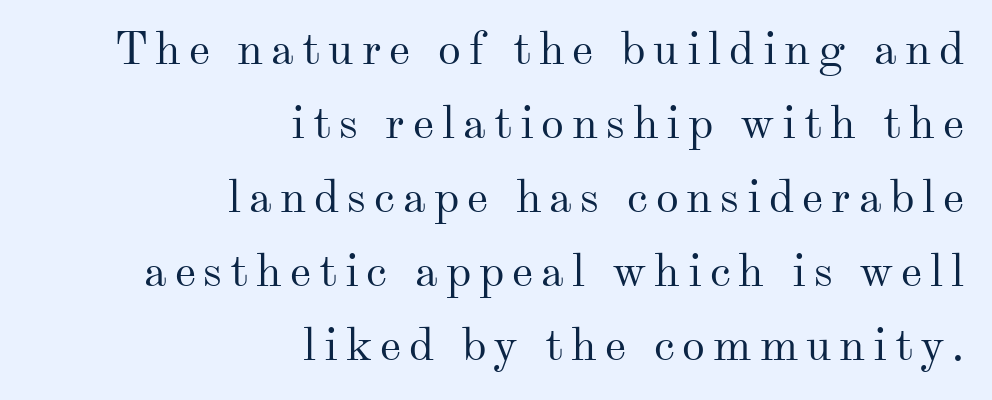
Q: Is the text bold? A: No.
Q: Is the text italic (slanted)? A: No, it is upright.
Q: Is the typeface a serif or a sans-serif typeface? A: Serif.
Q: Is the text underlined? A: No.
Q: How is the paragraph aligned? A: Right-aligned.
Q: Is the spacing between lines tight, normal or loose? A: Normal.
Q: Width (condensed, normal, or wide)? A: Normal.
Q: Stroke contrast? A: Medium.
Q: x-height? A: Small.
Q: Monospaced? A: No.
